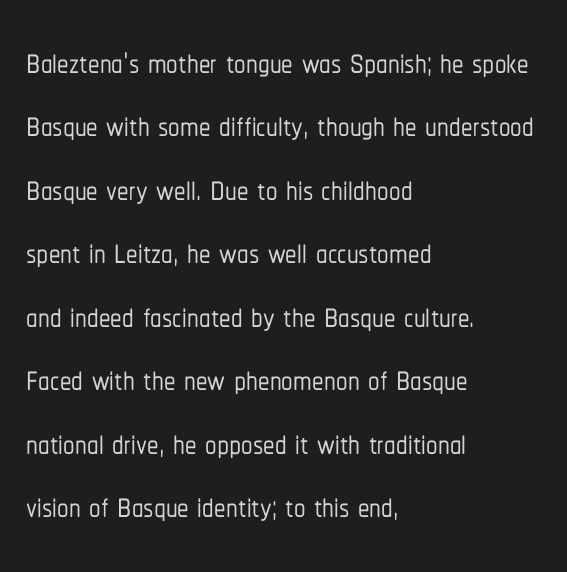
{"serif": "no", "italic": "no", "width": "condensed", "stroke_contrast": "low", "x_height": "medium", "monospaced": "no", "underline": "no", "align": "left", "line_spacing": "normal", "line_spacing_ratio": 1.38, "letter_spacing": "normal", "letter_spacing_em": 0.0, "glyph_px": 46}
